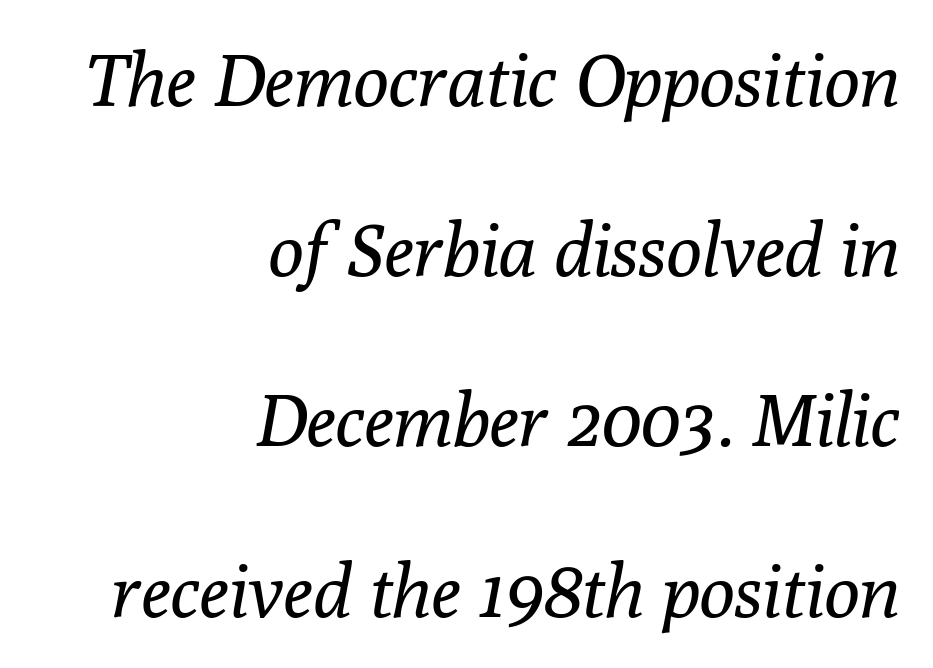
The image shows 74 px regular-weight serif type, italic (leaning right); set right-aligned, loose line spacing (2.3x), normal letter spacing, not underlined; low stroke contrast and a medium x-height.
